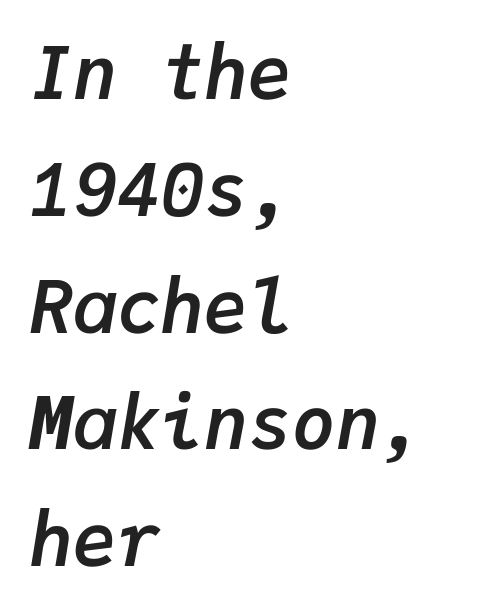
Each word holds together tightly as a unit, with standard inter-letter gaps. The lines sit at an ordinary, default distance from one another. Typographic density is high because the face is bold. The lines in this sample share a left origin and differ only in where they stop. Is this a fixed-width face? Yes — each glyph sits in an identical cell.
